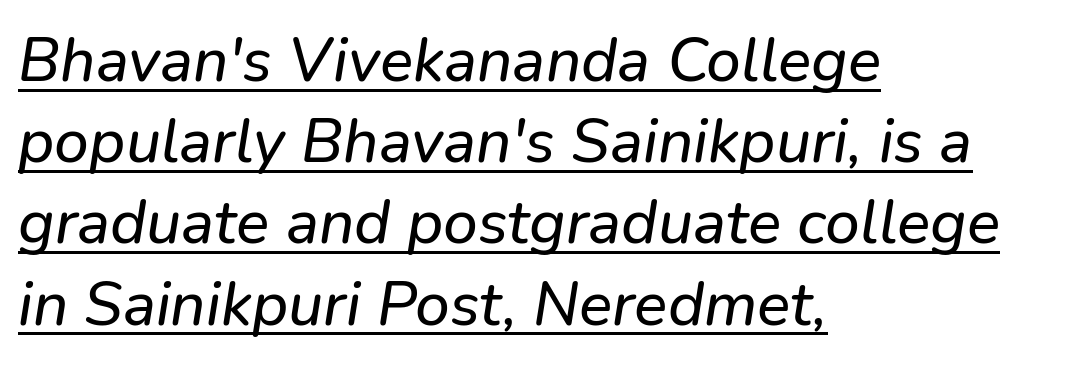
{"serif": "no", "width": "normal", "stroke_contrast": "low", "x_height": "medium", "monospaced": "no", "underline": "yes", "align": "left", "line_spacing": "normal", "line_spacing_ratio": 1.31, "letter_spacing": "normal", "letter_spacing_em": 0.0, "glyph_px": 62}
